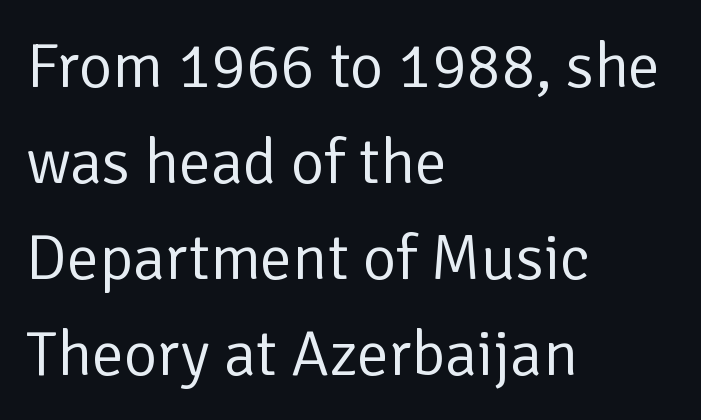
Q: Is the text bold? A: No.
Q: Is the text italic (slanted)? A: No, it is upright.
Q: Is the typeface a serif or a sans-serif typeface? A: Sans-serif.
Q: Is the text underlined? A: No.
Q: How is the paragraph aligned? A: Left-aligned.
Q: Is the spacing between letters normal or unusually wide? A: Normal.
Q: Is the spacing between lines tight, normal or loose? A: Normal.
Q: Width (condensed, normal, or wide)? A: Normal.
Q: Stroke contrast? A: Low.
Q: x-height? A: Medium.
Q: Monospaced? A: No.
